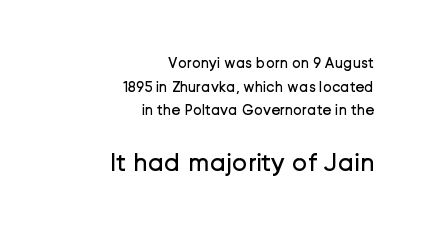
Q: Is the text bold? A: No.
Q: Is the text italic (slanted)? A: No, it is upright.
Q: Is the text underlined? A: No.
Q: How is the paragraph aligned? A: Right-aligned.
Q: Is the spacing between letters normal or unusually wide? A: Normal.
Q: Is the spacing between lines tight, normal or loose? A: Normal.
Q: Which block of text is set in a larger size, the first (top) or the second (bottom)? A: The second (bottom) one.
